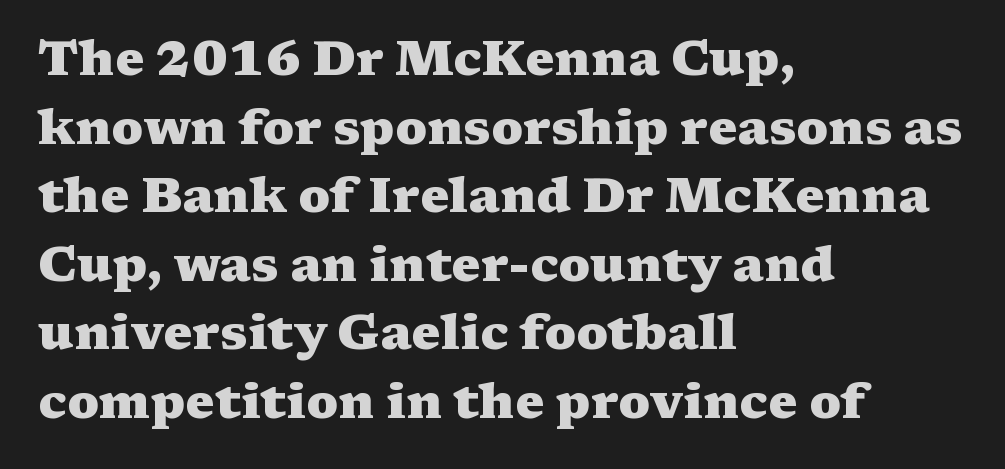
Strong, thick strokes mark this as bold type. Style check: upright. Notice how the passage keeps a crisp vertical edge on the left only. Clear beneath every line of the passage. Students, note that the glyphs here touch the page at normal intervals. Summary of vertical rhythm: regular, with standard interline spacing.
